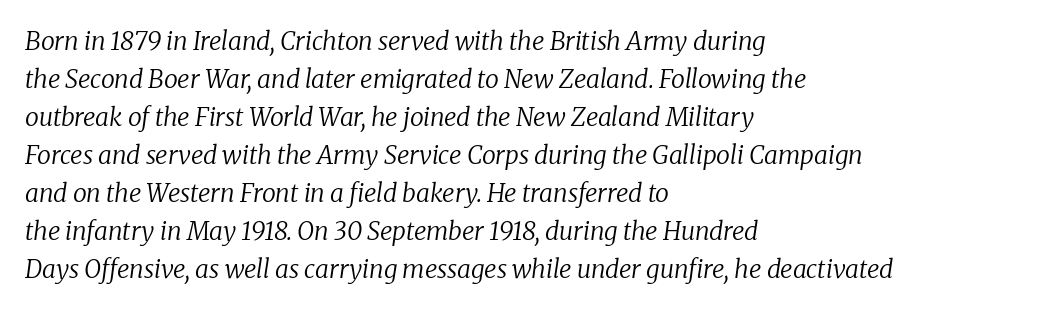
Q: Is the text bold? A: No.
Q: Is the text italic (slanted)? A: Yes, it leans right by about 8 degrees.
Q: Is the text underlined? A: No.
Q: How is the paragraph aligned? A: Left-aligned.
Q: Is the spacing between letters normal or unusually wide? A: Normal.
Q: Is the spacing between lines tight, normal or loose? A: Normal.
